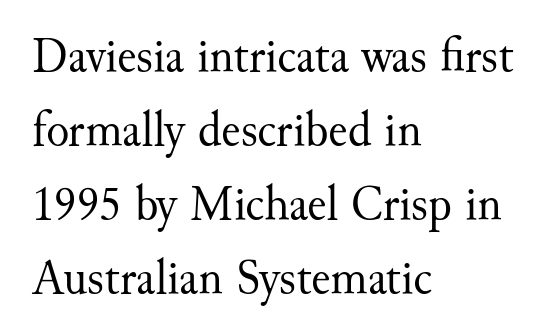
The image shows 48 px regular-weight serif type, upright; set left-aligned, normal line spacing (1.54x), normal letter spacing, not underlined; medium stroke contrast and a small x-height.
